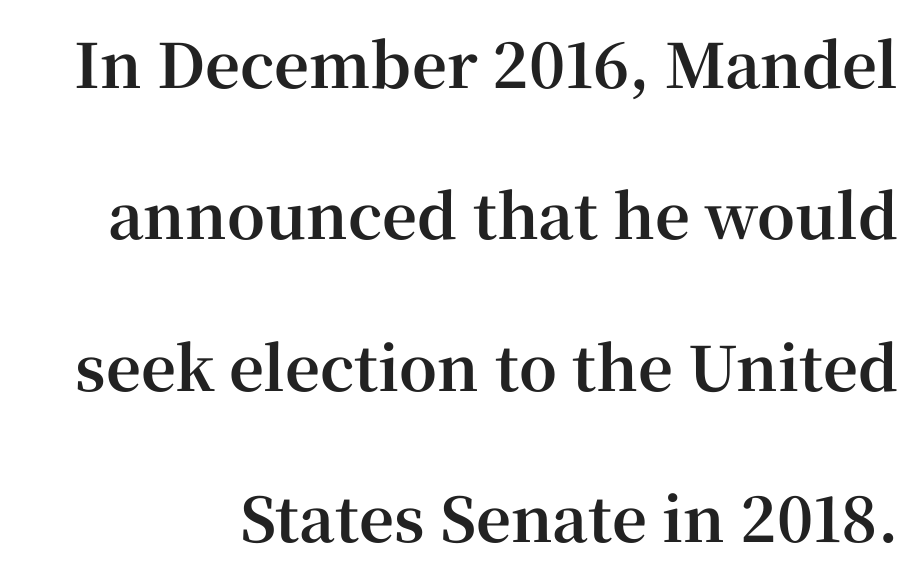
Q: Is the text bold? A: Yes.
Q: Is the text italic (slanted)? A: No, it is upright.
Q: Is the typeface a serif or a sans-serif typeface? A: Serif.
Q: Is the text underlined? A: No.
Q: Is the spacing between letters normal or unusually wide? A: Normal.
Q: Is the spacing between lines tight, normal or loose? A: Loose.
Q: Width (condensed, normal, or wide)? A: Normal.
Q: Stroke contrast? A: High.
Q: x-height? A: Medium.
Q: Monospaced? A: No.
